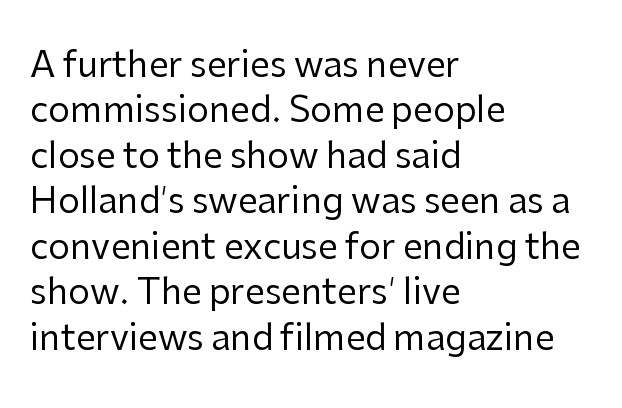
{"serif": "no", "italic": "no", "bold": "no", "weight": "regular", "width": "normal", "stroke_contrast": "low", "x_height": "medium", "monospaced": "no", "underline": "no", "align": "left", "line_spacing": "normal", "line_spacing_ratio": 1.3, "letter_spacing": "normal", "letter_spacing_em": 0.0, "glyph_px": 35}
